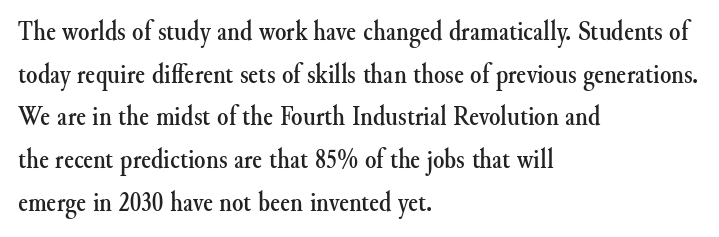
{"serif": "yes", "italic": "no", "width": "normal", "stroke_contrast": "medium", "x_height": "small", "monospaced": "no", "underline": "no", "align": "left", "line_spacing": "normal", "line_spacing_ratio": 1.47, "letter_spacing": "normal", "letter_spacing_em": 0.0, "glyph_px": 29}
